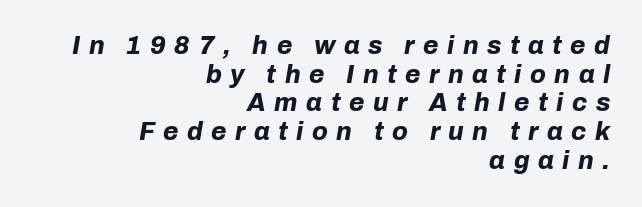
Reading down the block, your eye finds every line finishing at a fixed right position. A typesetter would call this leading minimal, almost set solid. How heavy is the stroke? Heavy — this is a bold. The face used here has a pronounced slope to its letters.
